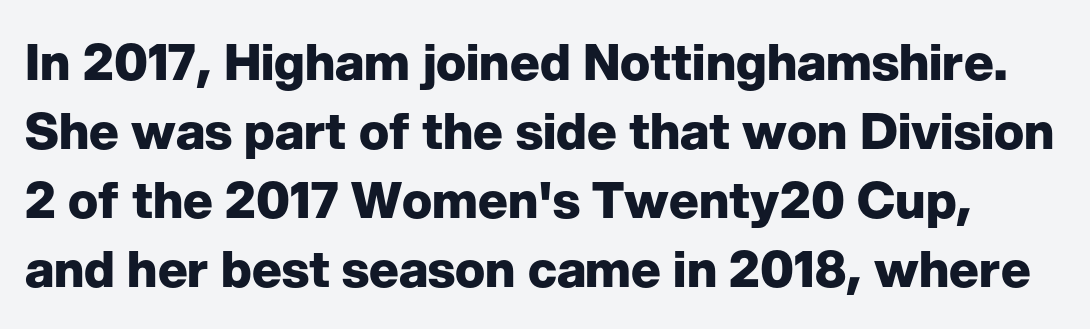
Regarding serifs, this sample does without them. Is this a fixed-width face? No — the glyphs have proportional, varying widths. Every character sits straight up, as roman type does. Standard letterfit; no display-style spreading of the glyphs.
